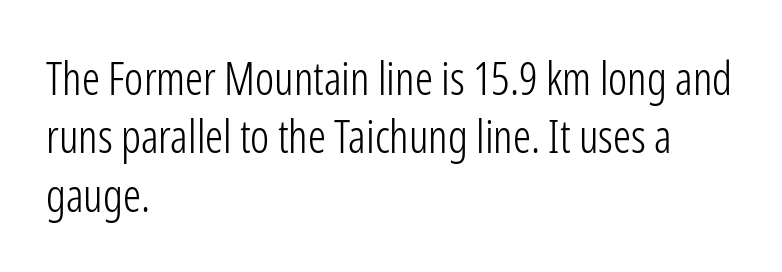
The image shows 45 px light, condensed sans-serif type, upright; set left-aligned, normal line spacing (1.3x), normal letter spacing, not underlined; low stroke contrast and a medium x-height.
